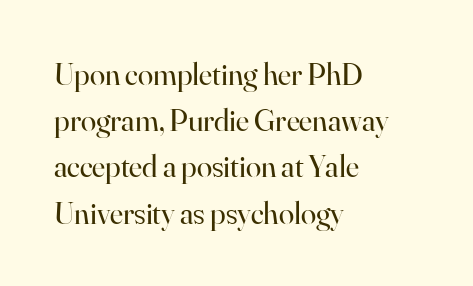
{"serif": "yes", "italic": "no", "bold": "no", "weight": "regular", "width": "normal", "stroke_contrast": "high", "x_height": "small", "monospaced": "no", "underline": "no", "align": "left", "line_spacing": "normal", "line_spacing_ratio": 1.49, "letter_spacing": "normal", "letter_spacing_em": 0.0, "glyph_px": 31}
